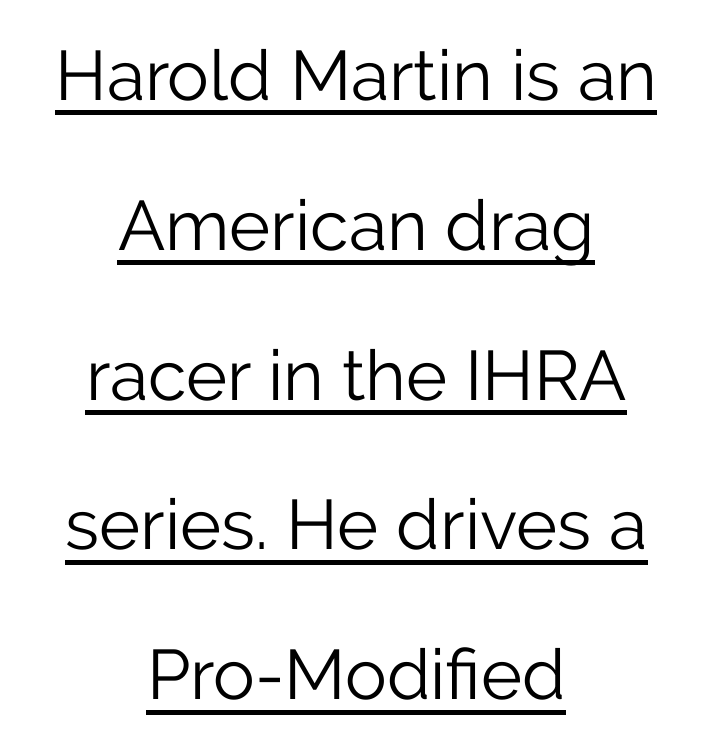
The image shows 70 px light sans-serif type, upright; set centered, loose line spacing (2.14x), normal letter spacing, underlined; low stroke contrast and a medium x-height.
